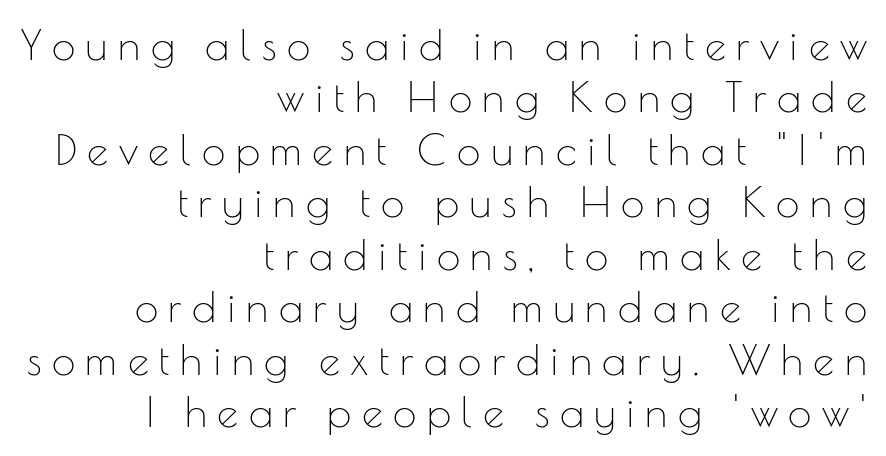
Regarding leading, the lines here are spaced in the standard way. Note the varied advance widths — an 'i' is clearly narrower than an 'm'. Letter spacing: wide. The face looks like a standard text weight, possibly lighter. Underlining? Definitely not there.
